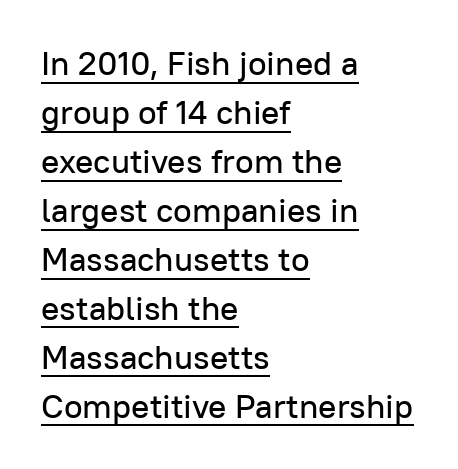
The image shows 34 px sans-serif type, upright; set left-aligned, normal line spacing (1.44x), normal letter spacing, underlined; low stroke contrast and a medium x-height.
